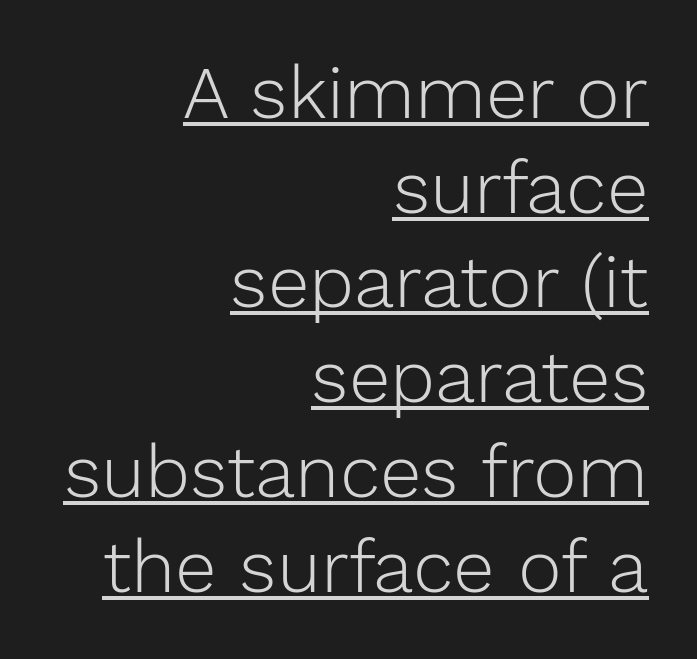
The characters display no serif detailing; their extremities are plain. Do the characters align in a grid? No, the font is proportional. The glyphs are accompanied by a horizontal stroke just below them. Spacing between characters is what you'd get straight out of the box. The letters look calm and open, with moderate or lighter stems.
